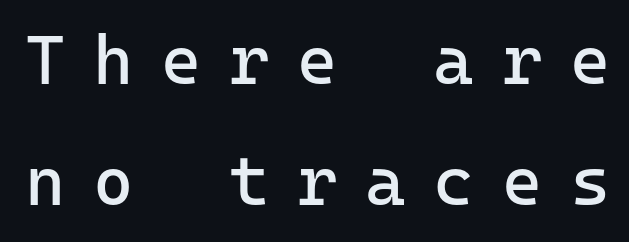
{"serif": "no", "italic": "no", "bold": "no", "weight": "regular", "width": "normal", "stroke_contrast": "low", "x_height": "medium", "monospaced": "yes", "underline": "no", "line_spacing_ratio": 1.76, "letter_spacing": "wide", "letter_spacing_em": 0.4, "glyph_px": 69}
